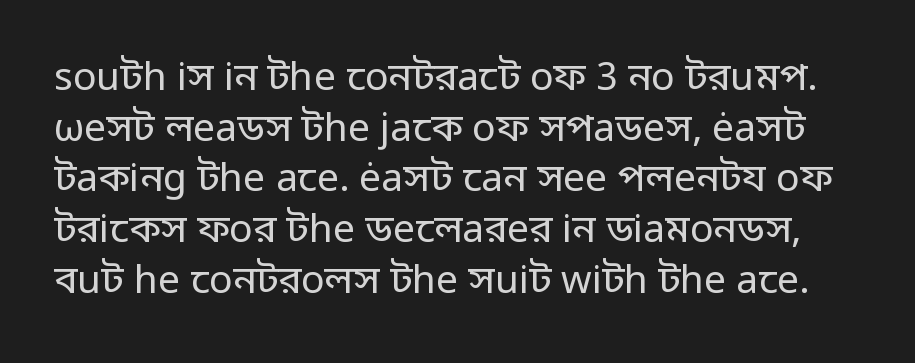
The image shows 39 px regular-weight sans-serif type, upright; set normal line spacing (1.3x), normal letter spacing, not underlined; low stroke contrast and a medium x-height.
